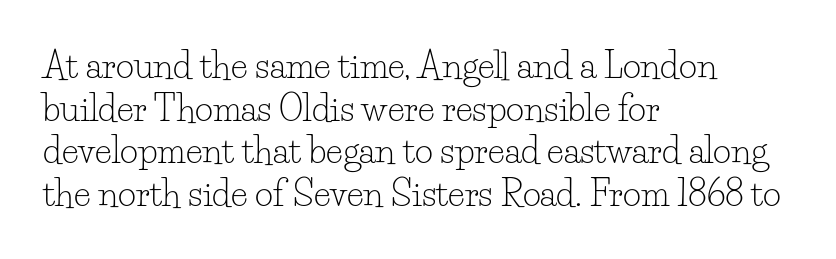
The image shows 35 px light serif type, upright; set left-aligned, line spacing 1.22x, normal letter spacing, not underlined; low stroke contrast and a small x-height.
